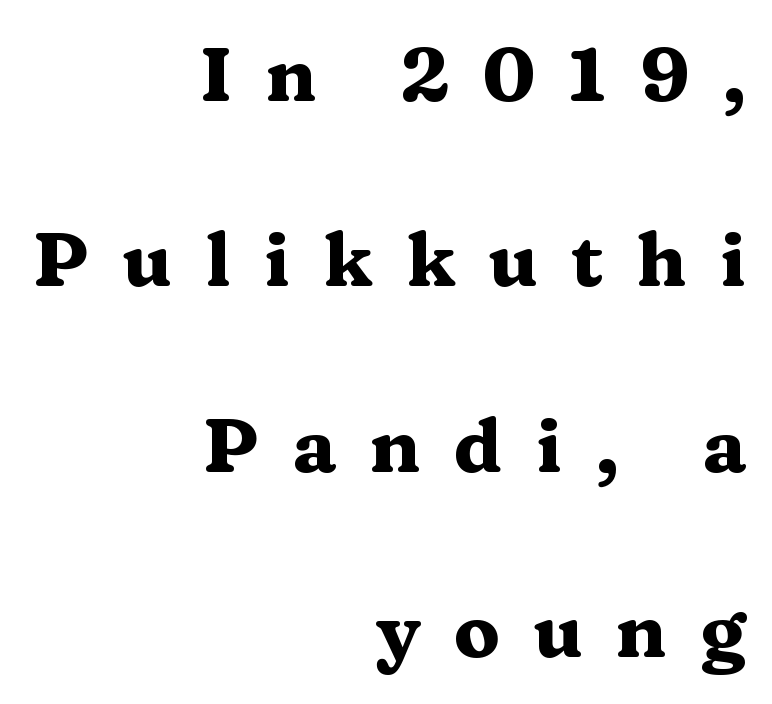
{"serif": "yes", "italic": "no", "bold": "yes", "weight": "heavy", "width": "wide", "stroke_contrast": "medium", "x_height": "medium", "monospaced": "no", "underline": "no", "align": "right", "line_spacing": "loose", "line_spacing_ratio": 2.44, "letter_spacing": "wide", "letter_spacing_em": 0.44, "glyph_px": 76}
